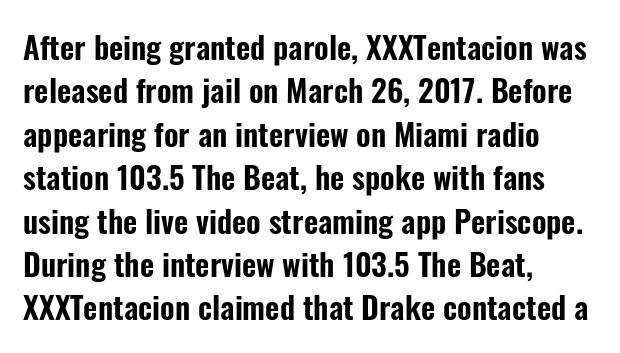
Q: Is the text italic (slanted)? A: No, it is upright.
Q: Is the typeface a serif or a sans-serif typeface? A: Sans-serif.
Q: Is the text underlined? A: No.
Q: How is the paragraph aligned? A: Left-aligned.
Q: Is the spacing between letters normal or unusually wide? A: Normal.
Q: Is the spacing between lines tight, normal or loose? A: Normal.
Q: Width (condensed, normal, or wide)? A: Condensed.
Q: Stroke contrast? A: Low.
Q: x-height? A: Medium.
Q: Monospaced? A: No.
